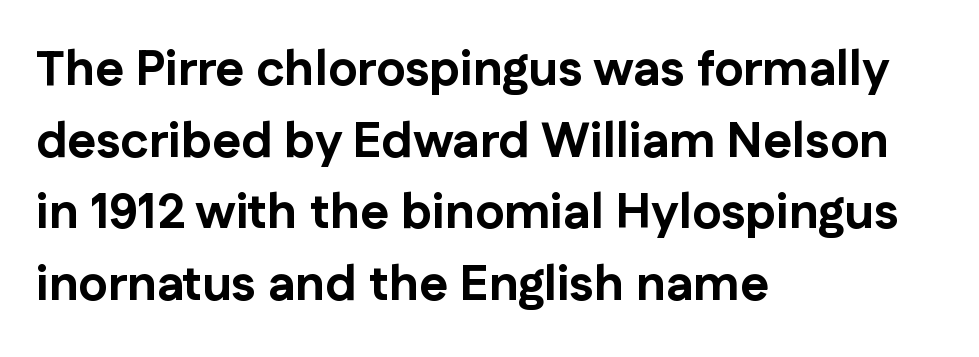
The image shows 49 px bold sans-serif type, upright; set left-aligned, normal line spacing (1.46x), normal letter spacing, not underlined; low stroke contrast and a medium x-height.
